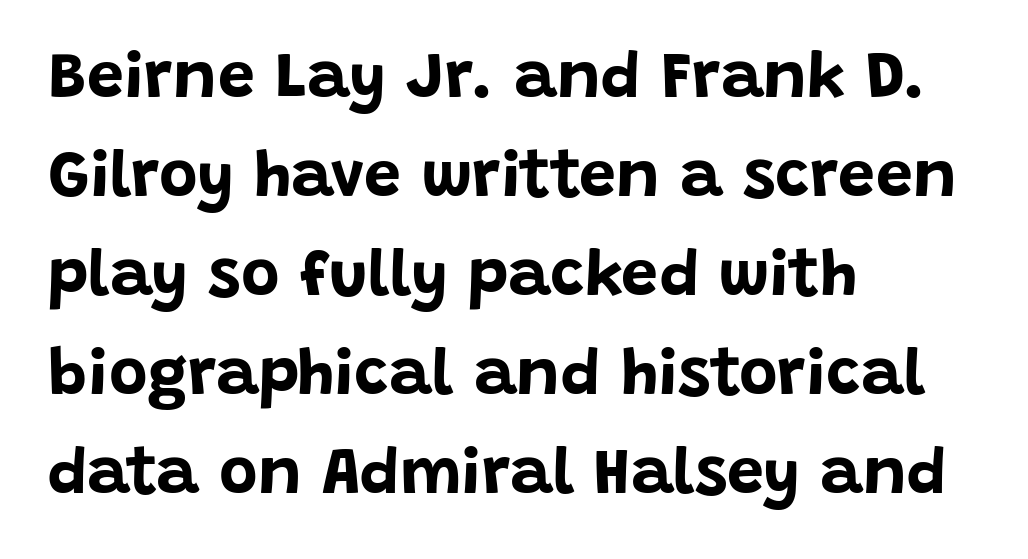
Where is the straight margin? On the left. Clear beneath every line of the passage. No extra tracking has been applied to these lines. Italic? Not at all — the glyphs are vertical. Emphasis by weight is at full strength: bold. This is sans-serif lettering, the kind often seen on screens and signage.
